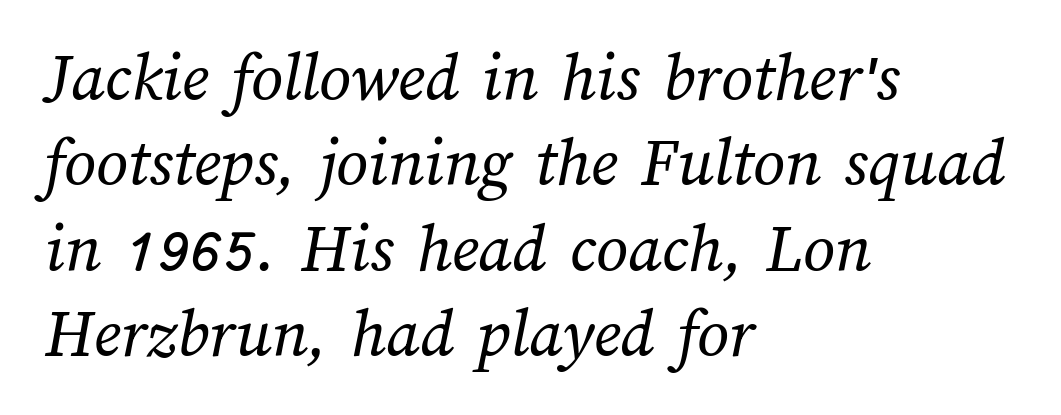
The image shows 70 px regular-weight type; set left-aligned, line spacing 1.22x, normal letter spacing, not underlined; medium stroke contrast and a medium x-height.
